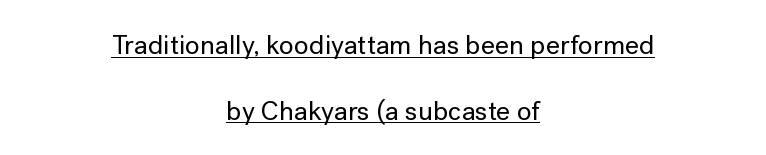
The image shows 27 px text type, upright; set centered, loose line spacing (2.44x), normal letter spacing, underlined.
